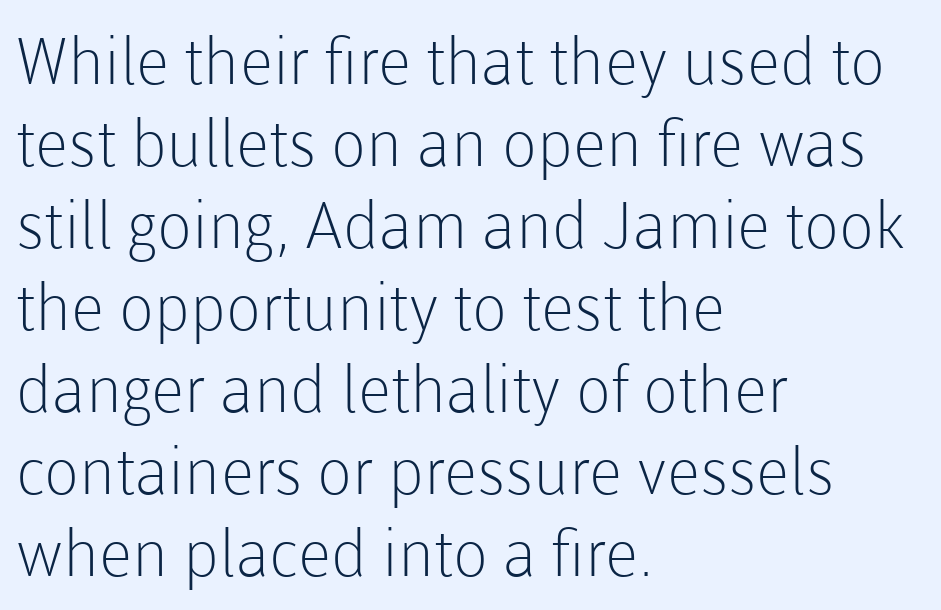
Q: Is the text bold? A: No.
Q: Is the text italic (slanted)? A: No, it is upright.
Q: Is the typeface a serif or a sans-serif typeface? A: Sans-serif.
Q: Is the text underlined? A: No.
Q: How is the paragraph aligned? A: Left-aligned.
Q: Is the spacing between letters normal or unusually wide? A: Normal.
Q: Is the spacing between lines tight, normal or loose? A: Normal.
Q: Width (condensed, normal, or wide)? A: Normal.
Q: Stroke contrast? A: Low.
Q: x-height? A: Medium.
Q: Monospaced? A: No.
